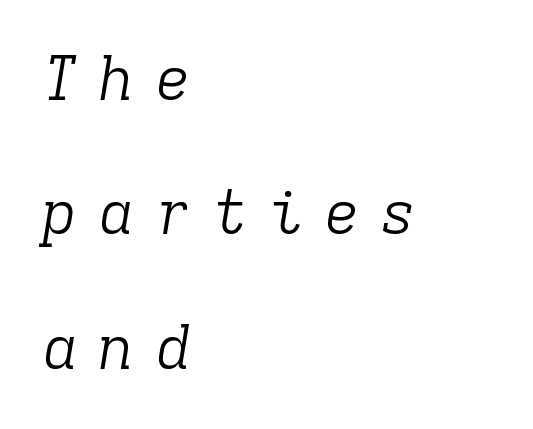
The compositor pushed each line to the left boundary. Compared with typical paragraphs, the rows here are farther apart. In terms of posture, this sample is oblique. The rendering inserts visible extra space after every character. Note the uniform advance width — an 'i' takes as much space as an 'm'.
